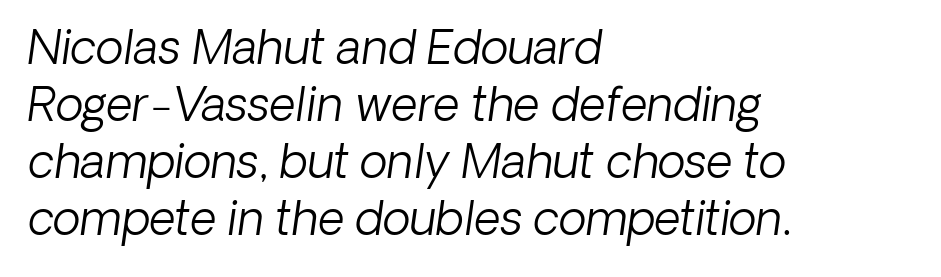
Q: Is the text bold? A: No.
Q: Is the text italic (slanted)? A: Yes, it leans right by about 8 degrees.
Q: Is the text underlined? A: No.
Q: How is the paragraph aligned? A: Left-aligned.
Q: Is the spacing between letters normal or unusually wide? A: Normal.
Q: Width (condensed, normal, or wide)? A: Normal.
Q: Stroke contrast? A: Low.
Q: x-height? A: Medium.
Q: Monospaced? A: No.
